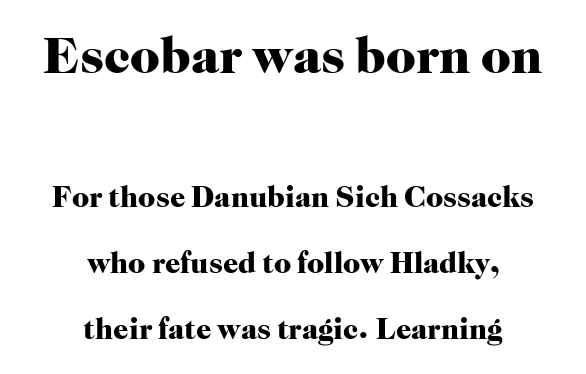
Q: Is the text bold? A: Yes.
Q: Is the text italic (slanted)? A: No, it is upright.
Q: Is the typeface a serif or a sans-serif typeface? A: Serif.
Q: Is the text underlined? A: No.
Q: How is the paragraph aligned? A: Centered.
Q: Is the spacing between letters normal or unusually wide? A: Normal.
Q: Is the spacing between lines tight, normal or loose? A: Loose.
Q: Which block of text is set in a larger size, the first (top) or the second (bottom)? A: The first (top) one.
Q: Width (condensed, normal, or wide)? A: Normal.
Q: Stroke contrast? A: High.
Q: x-height? A: Medium.
Q: Monospaced? A: No.
